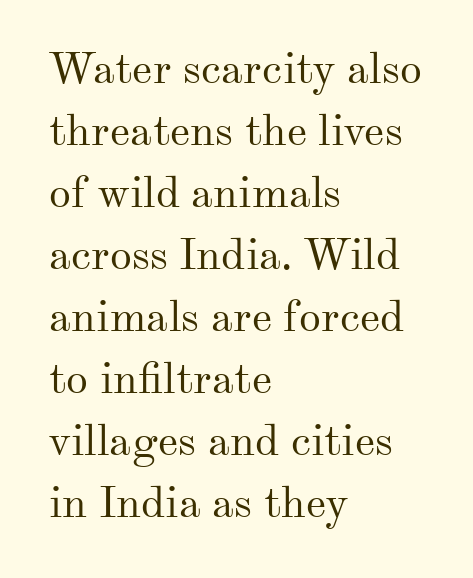
The image shows 44 px regular-weight serif type, upright; set left-aligned, normal line spacing (1.41x), normal letter spacing, not underlined; medium stroke contrast and a small x-height.
